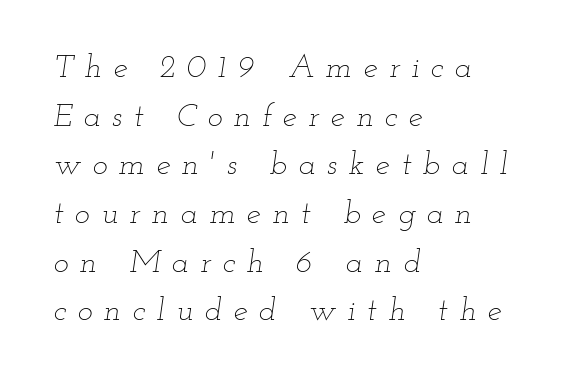
The image shows 32 px thin, wide type, italic (leaning right); set left-aligned, normal line spacing (1.52x), unusually wide letter spacing (+0.36 em), not underlined; low stroke contrast and a small x-height.
